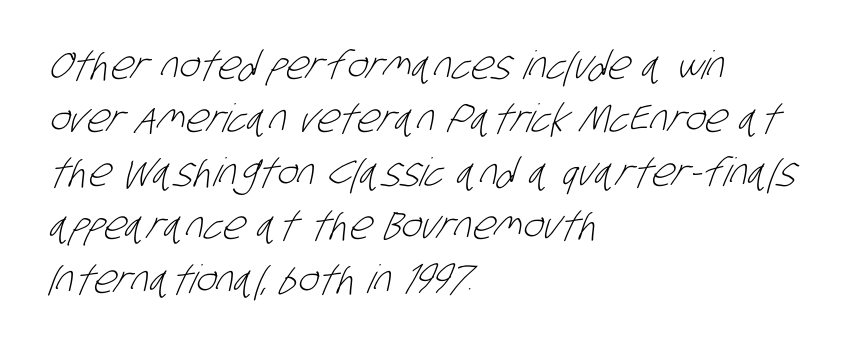
The lines in this sample share a left origin and differ only in where they stop. The face used here is rendered with its standard letterfit. The space between consecutive lines is moderate. Check under the words: just untouched page. Think standard paragraph weight, or any step lighter than that. Spacing verdict: proportional, widths tailored to each character.
